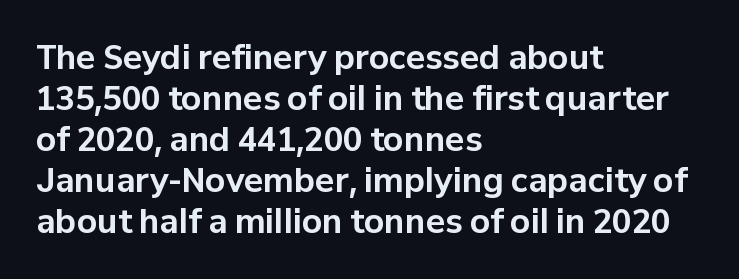
Baseline-to-baseline distance is the conventional proportion of letter height. Looks like regular typesetting: each glyph gets only the width it needs. Horizontal alignment here is leftward, the default for most running prose. Caption: bold face, heavy strokes. Short note: letters normally spaced.
